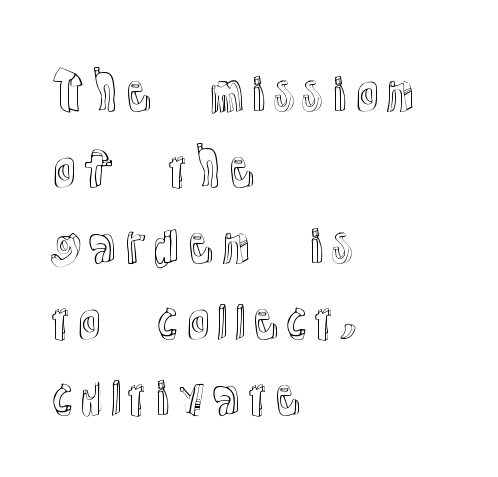
Q: Is the text italic (slanted)? A: No, it is upright.
Q: Is the text underlined? A: No.
Q: How is the paragraph aligned? A: Left-aligned.
Q: Is the spacing between letters normal or unusually wide? A: Normal.
Q: Is the spacing between lines tight, normal or loose? A: Normal.
Q: Width (condensed, normal, or wide)? A: Normal.
Q: x-height? A: Medium.
Q: Monospaced? A: No.
